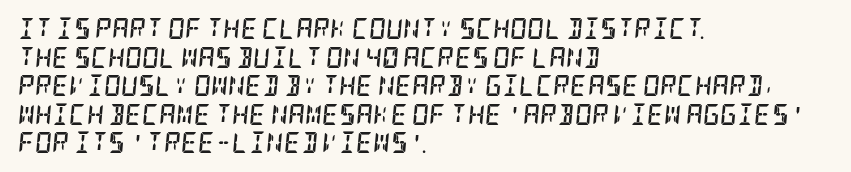
Q: Is the text bold? A: Yes.
Q: Is the text italic (slanted)? A: Yes, it leans right by about 5 degrees.
Q: Is the text underlined? A: No.
Q: How is the paragraph aligned? A: Left-aligned.
Q: Is the spacing between letters normal or unusually wide? A: Normal.
Q: Is the spacing between lines tight, normal or loose? A: Normal.
